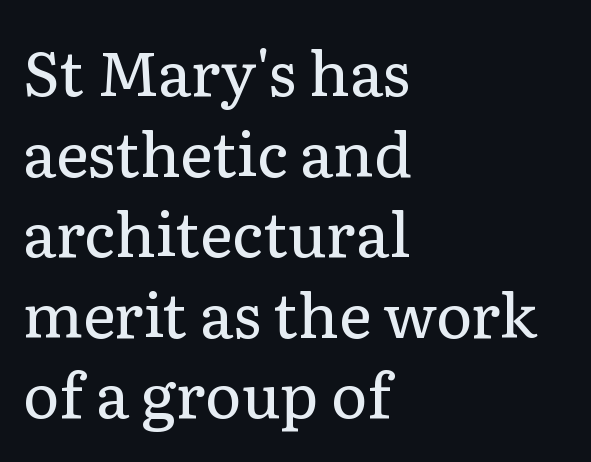
{"serif": "yes", "italic": "no", "bold": "no", "weight": "regular", "width": "normal", "stroke_contrast": "low", "x_height": "medium", "monospaced": "no", "underline": "no", "align": "left", "line_spacing": "normal", "line_spacing_ratio": 1.3, "letter_spacing": "normal", "letter_spacing_em": 0.0, "glyph_px": 62}
